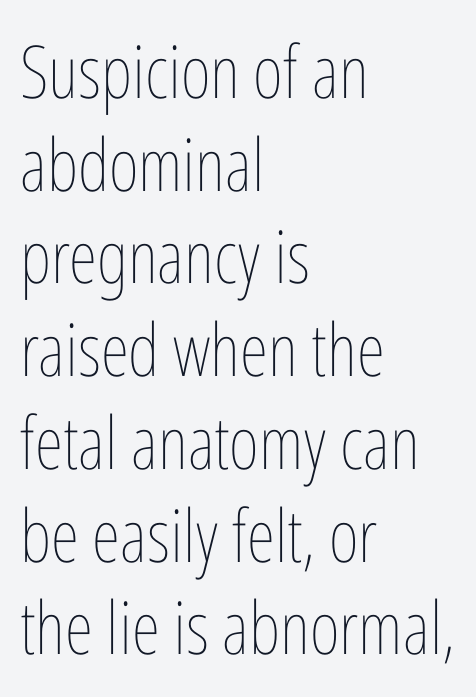
The passage shown has conventional tracking throughout. This is not heavy type; no bold has been used. Unmarked baselines from the first word to the last. Leftover space on each line is placed entirely after the last word.
